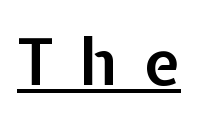
The face used here is a sans, in the tradition of grotesques and geometrics. Decoration check: the copy is underlined. Italic: no, the glyphs are upright roman. Summary of weight: moderately heavy, a semibold. This sample has the flowing, uneven cadence of proportional lettering. Look at the tracking — it's clearly loosened, letters drifting apart.
